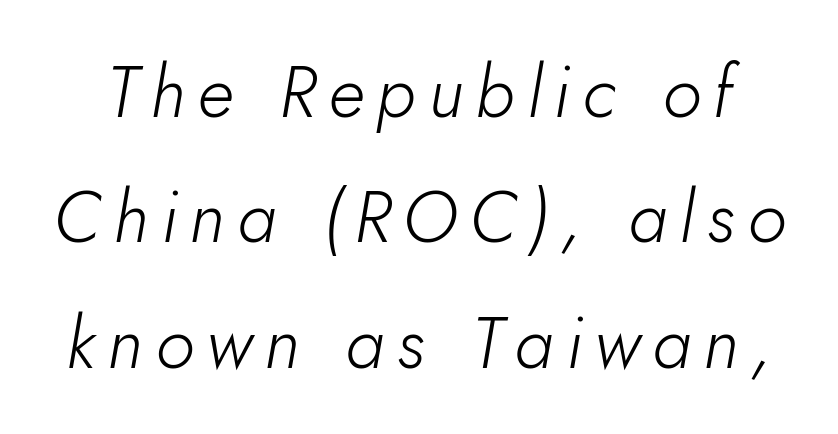
Q: Is the text bold? A: No.
Q: Is the text italic (slanted)? A: Yes, it leans right by about 10 degrees.
Q: Is the text underlined? A: No.
Q: Width (condensed, normal, or wide)? A: Normal.
Q: Stroke contrast? A: Low.
Q: x-height? A: Small.
Q: Monospaced? A: No.
